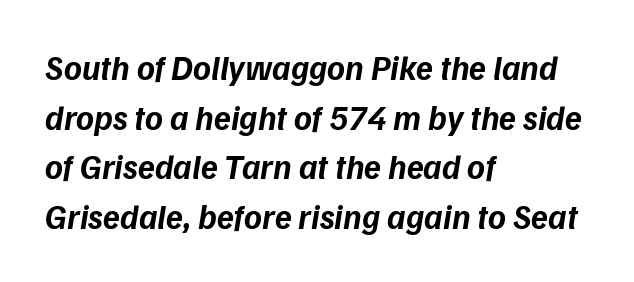
The image shows 34 px bold sans-serif type; set left-aligned, normal line spacing (1.46x), normal letter spacing, not underlined; low stroke contrast and a medium x-height.
